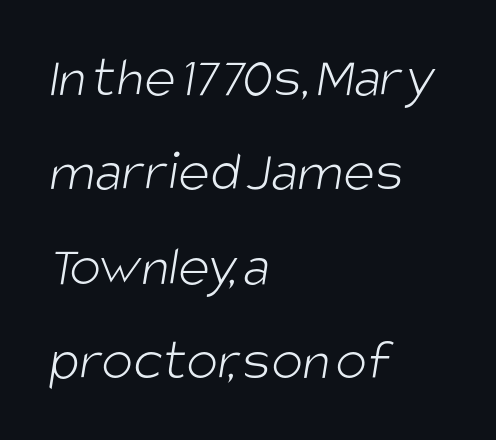
Q: Is the text bold? A: No.
Q: Is the typeface a serif or a sans-serif typeface? A: Sans-serif.
Q: Is the text underlined? A: No.
Q: How is the paragraph aligned? A: Left-aligned.
Q: Is the spacing between letters normal or unusually wide? A: Normal.
Q: Is the spacing between lines tight, normal or loose? A: Normal.
Q: Width (condensed, normal, or wide)? A: Condensed.
Q: Stroke contrast? A: Low.
Q: x-height? A: Large.
Q: Monospaced? A: No.
